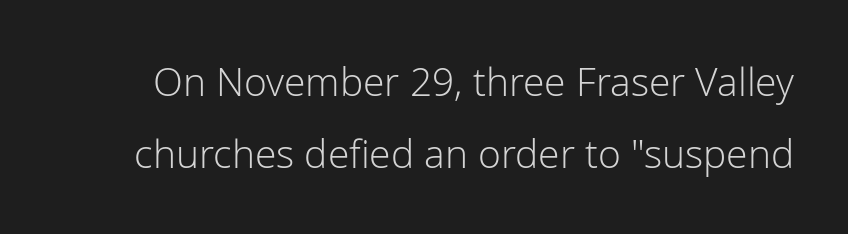
Stems and bowls with no extra thickness — not bold. The letters stand upright; this is a roman face. Check under the words: just untouched page. The passage shown is typed in a proportional face where columns would drift. This rendering employs a face without finishing strokes, i.e., a sans-serif.
